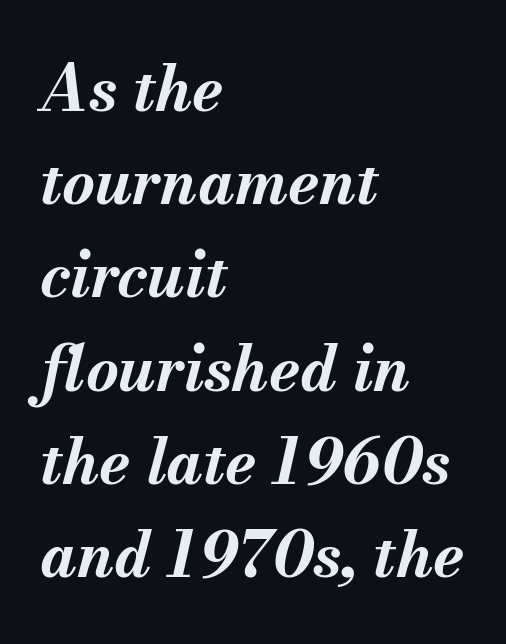
The image shows 63 px bold type, italic (leaning right); set left-aligned, normal line spacing (1.48x), normal letter spacing, not underlined; medium stroke contrast and a small x-height.
